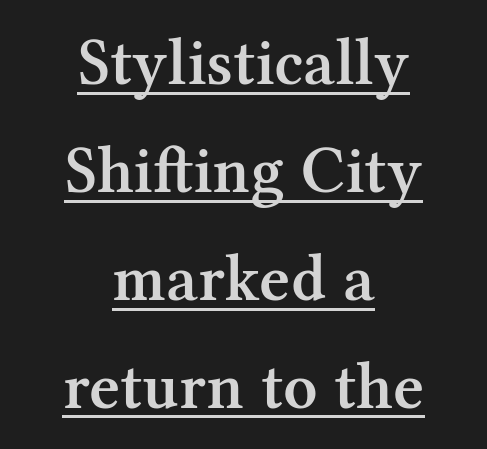
The image shows 67 px semibold serif type, upright; set centered, normal line spacing (1.61x), normal letter spacing, underlined; medium stroke contrast and a medium x-height.
